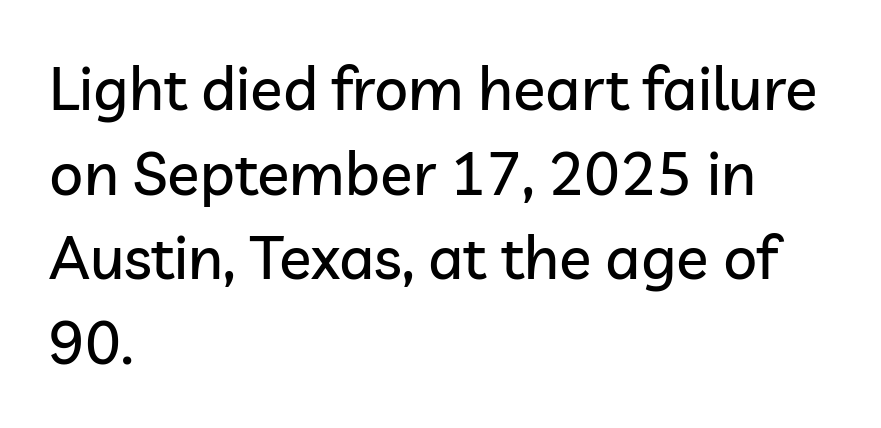
Q: Is the text italic (slanted)? A: No, it is upright.
Q: Is the typeface a serif or a sans-serif typeface? A: Sans-serif.
Q: Is the text underlined? A: No.
Q: How is the paragraph aligned? A: Left-aligned.
Q: Is the spacing between letters normal or unusually wide? A: Normal.
Q: Is the spacing between lines tight, normal or loose? A: Normal.
Q: Width (condensed, normal, or wide)? A: Normal.
Q: Stroke contrast? A: Low.
Q: x-height? A: Medium.
Q: Monospaced? A: No.
